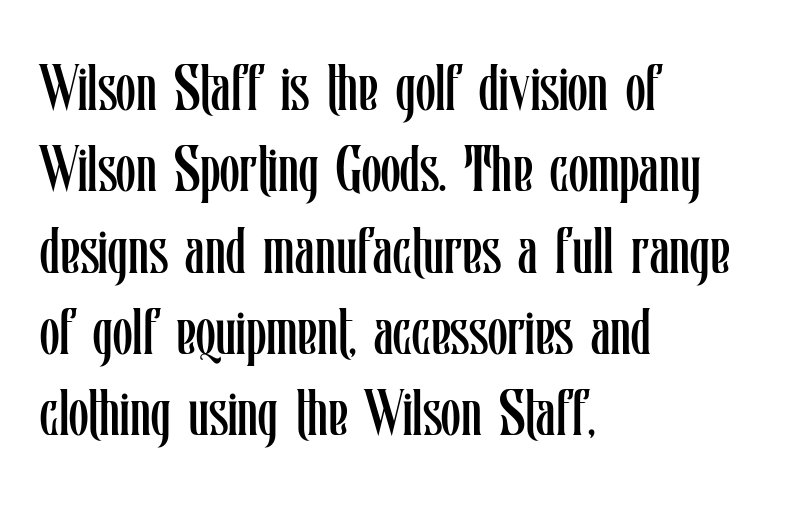
Q: Is the text bold? A: No.
Q: Is the text italic (slanted)? A: No, it is upright.
Q: Is the text underlined? A: No.
Q: How is the paragraph aligned? A: Left-aligned.
Q: Is the spacing between letters normal or unusually wide? A: Normal.
Q: Is the spacing between lines tight, normal or loose? A: Normal.
Q: Width (condensed, normal, or wide)? A: Condensed.
Q: Stroke contrast? A: Low.
Q: x-height? A: Medium.
Q: Monospaced? A: No.
